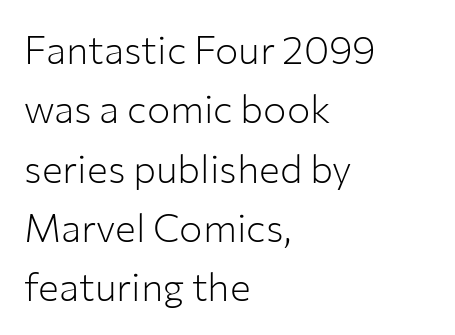
Q: Is the text bold? A: No.
Q: Is the text italic (slanted)? A: No, it is upright.
Q: Is the typeface a serif or a sans-serif typeface? A: Sans-serif.
Q: Is the text underlined? A: No.
Q: How is the paragraph aligned? A: Left-aligned.
Q: Is the spacing between letters normal or unusually wide? A: Normal.
Q: Is the spacing between lines tight, normal or loose? A: Normal.
Q: Width (condensed, normal, or wide)? A: Normal.
Q: Stroke contrast? A: Low.
Q: x-height? A: Medium.
Q: Monospaced? A: No.
